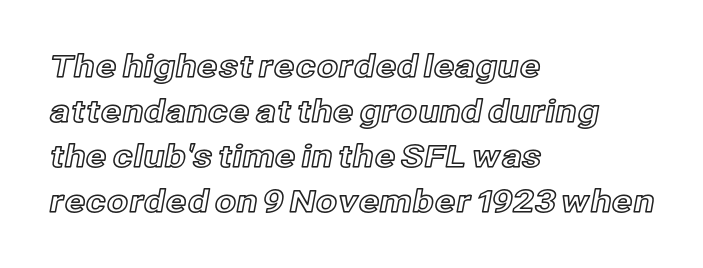
{"width": "normal", "x_height": "medium", "monospaced": "no", "underline": "no", "align": "left", "line_spacing": "normal", "line_spacing_ratio": 1.45, "letter_spacing": "normal", "letter_spacing_em": 0.0, "glyph_px": 31}
